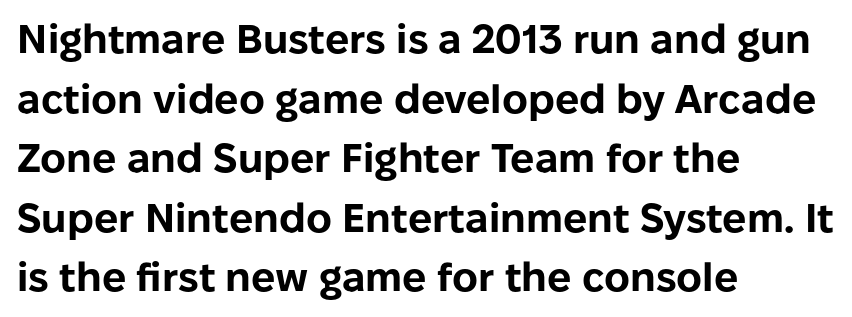
The image shows 40 px bold sans-serif type, upright; set left-aligned, normal line spacing (1.49x), normal letter spacing, not underlined; low stroke contrast and a medium x-height.
